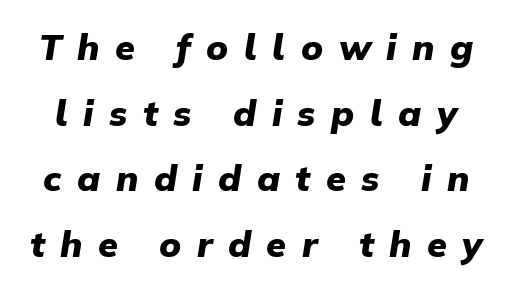
{"italic": "yes", "lean": "right", "slant_degrees": 9, "bold": "yes", "weight": "heavy", "width": "normal", "stroke_contrast": "low", "x_height": "medium", "monospaced": "no", "underline": "no", "line_spacing_ratio": 1.82, "letter_spacing": "wide", "letter_spacing_em": 0.43, "glyph_px": 36}
